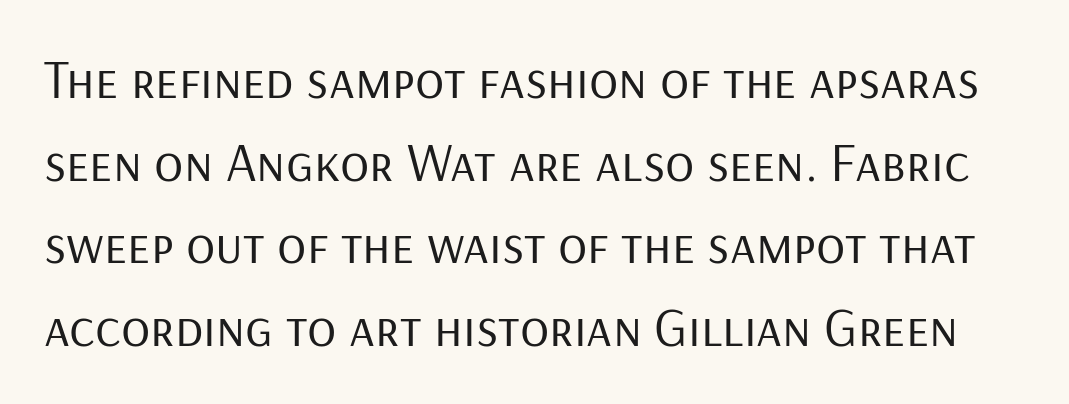
The image shows 54 px regular-weight sans-serif type, upright; set normal line spacing (1.53x), normal letter spacing, not underlined; low stroke contrast and a medium x-height.
